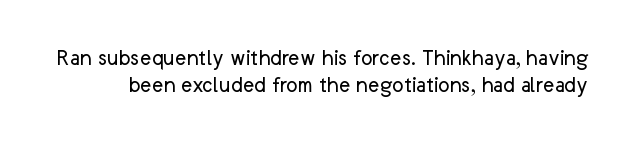
The image shows 24 px text type, upright; set tight line spacing (1.12x), normal letter spacing, not underlined.
